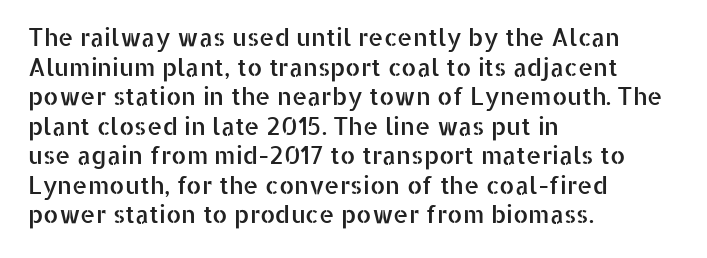
The image shows 24 px text type, upright; set left-aligned, line spacing 1.23x, normal letter spacing, not underlined.
